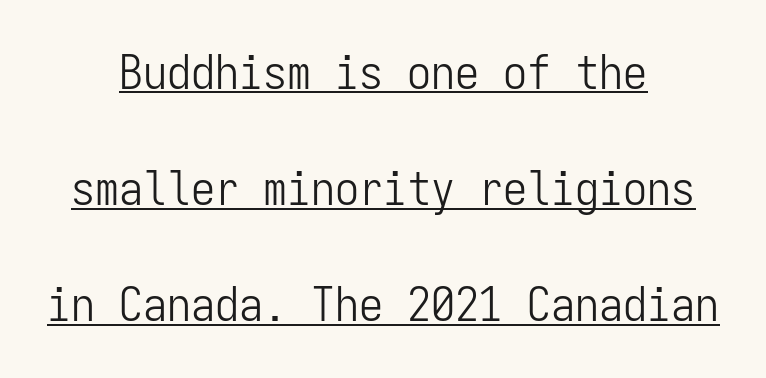
{"serif": "no", "italic": "no", "bold": "no", "weight": "light", "width": "condensed", "stroke_contrast": "low", "x_height": "medium", "monospaced": "yes", "underline": "yes", "align": "center", "line_spacing": "loose", "line_spacing_ratio": 2.42, "letter_spacing": "normal", "letter_spacing_em": 0.0, "glyph_px": 48}
